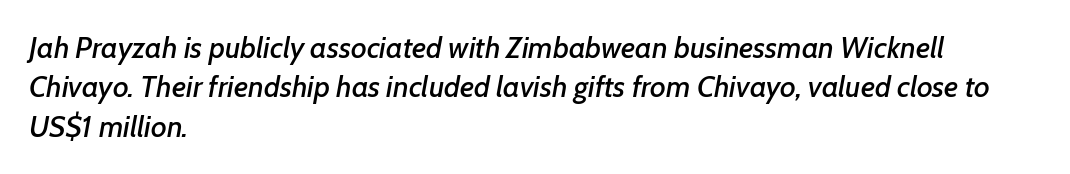
{"italic": "yes", "lean": "right", "slant_degrees": 7, "width": "normal", "stroke_contrast": "low", "x_height": "medium", "monospaced": "no", "underline": "no", "align": "left", "line_spacing": "normal", "line_spacing_ratio": 1.31, "letter_spacing": "normal", "letter_spacing_em": 0.0, "glyph_px": 30}
